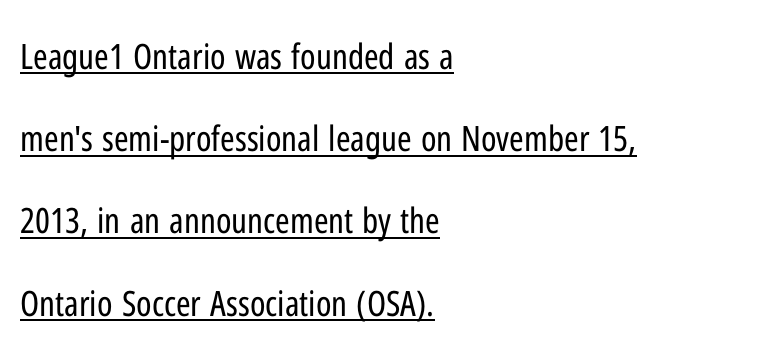
The image shows 35 px regular-weight, condensed sans-serif type, upright; set left-aligned, loose line spacing (2.35x), normal letter spacing, underlined; low stroke contrast and a medium x-height.
